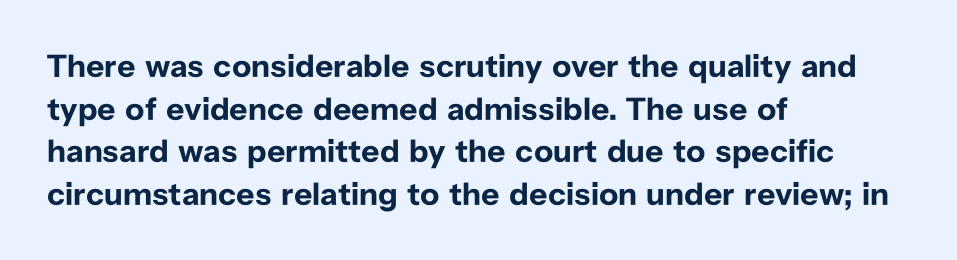
Notice how thick the strokes are: this is what a full bold looks like. Nope, no serifs anywhere on these letters. The typesetter chose a ragged-right arrangement here. Regarding leading, the lines here are spaced in the standard way. Students, note that the glyphs here touch the page at normal intervals.
